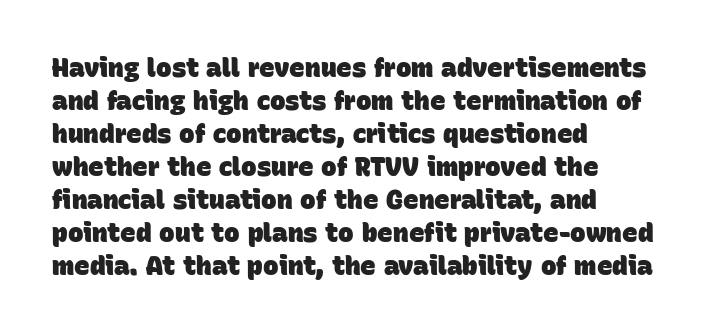
The image shows 26 px bold type; set left-aligned, normal line spacing (1.27x), normal letter spacing, not underlined.
